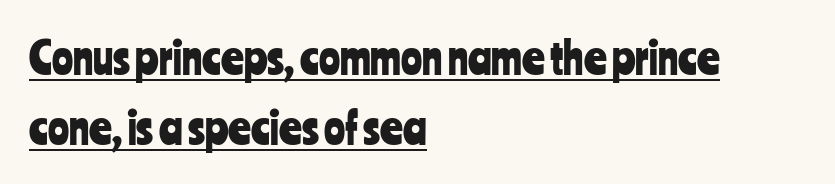
The image shows 44 px condensed sans-serif type, upright; set left-aligned, normal line spacing (1.59x), normal letter spacing, underlined; low stroke contrast and a medium x-height.
